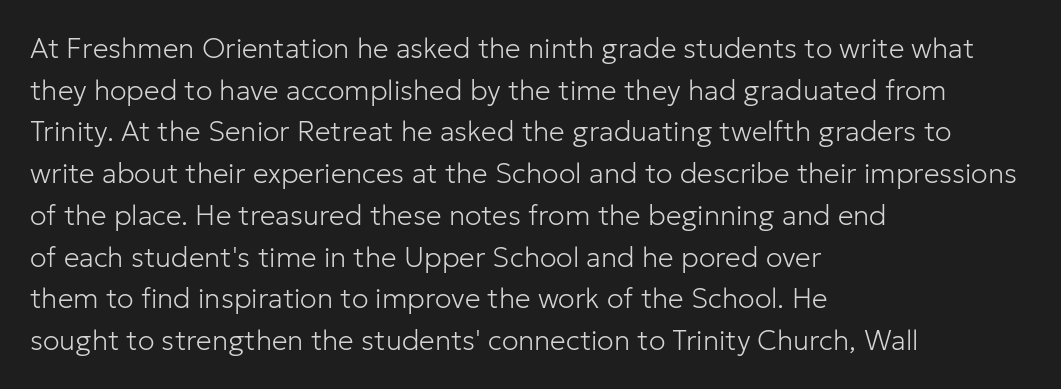
Proportional: the letters do not fall into vertical columns. Grotesque or geometric, the face here clearly has no serifs. How are the letters spaced? Ordinarily, with no added tracking. How would I describe the line gaps? Plain and ordinary.
